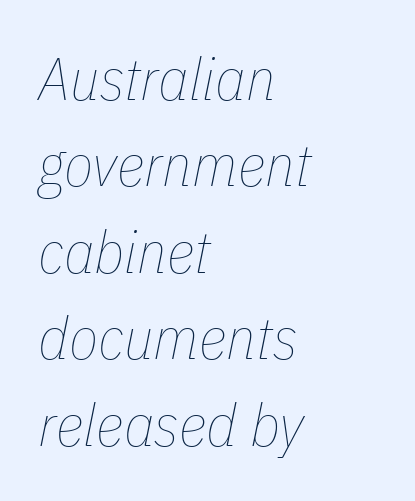
Character widths vary here, with narrow letters taking less room than wide ones. What's the leading like? Ordinary, nothing unusual. Which margin do the lines hug? The left one — the right edge is uneven. A light-to-regular cut is what we see here.
